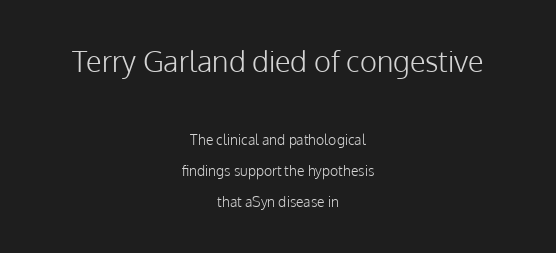
Decoration check: the copy has no underline. The setting favours the middle, as headings and verse often do. What stands out about the letter spacing? Nothing — it is the standard amount. Visually, the top section dominates because its glyphs are scaled up. The type sits square on the baseline with zero lean.
